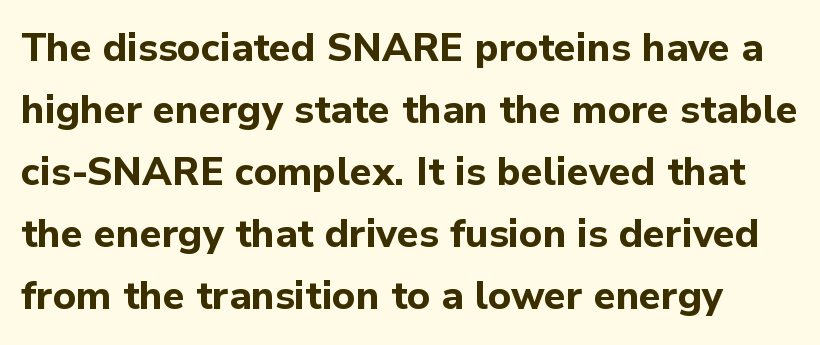
Q: Is the text bold? A: Yes.
Q: Is the text italic (slanted)? A: No, it is upright.
Q: Is the typeface a serif or a sans-serif typeface? A: Sans-serif.
Q: Is the text underlined? A: No.
Q: Is the spacing between letters normal or unusually wide? A: Normal.
Q: Is the spacing between lines tight, normal or loose? A: Normal.
Q: Width (condensed, normal, or wide)? A: Normal.
Q: Stroke contrast? A: Low.
Q: x-height? A: Medium.
Q: Monospaced? A: No.
